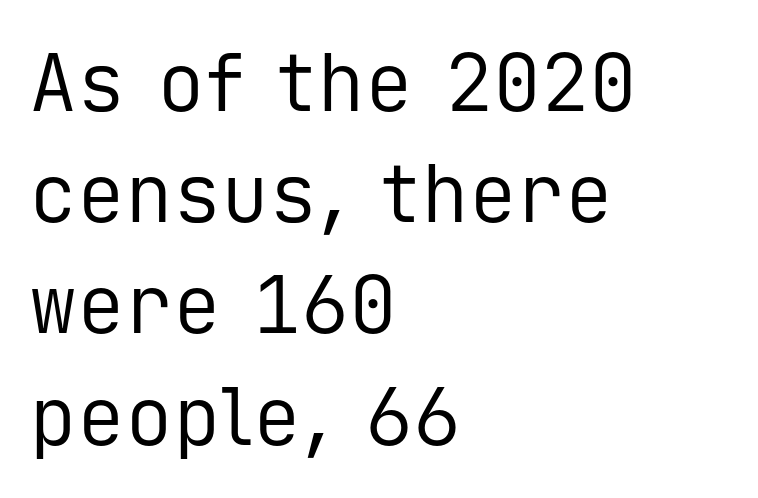
The image shows 80 px regular-weight sans-serif type, upright, monospaced; set left-aligned, normal line spacing (1.39x), normal letter spacing, not underlined; low stroke contrast and a medium x-height.
